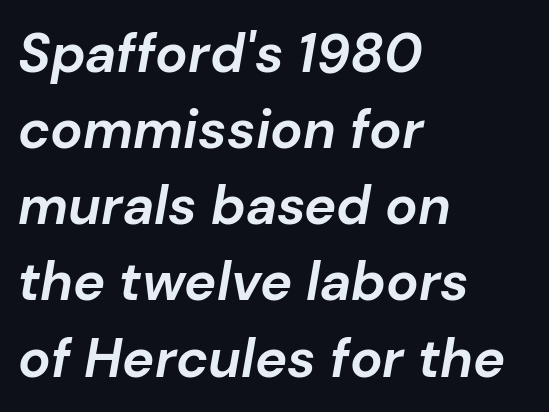
The image shows 54 px bold type, italic (leaning right); set left-aligned, normal line spacing (1.41x), normal letter spacing, not underlined; low stroke contrast and a medium x-height.
